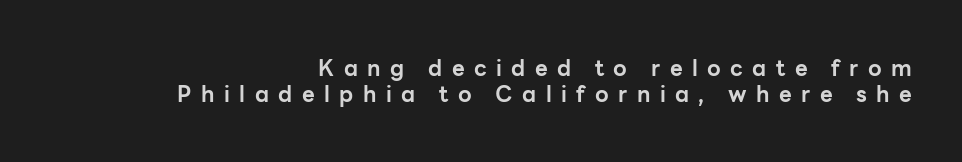
The image shows 22 px bold type, upright; set right-aligned, line spacing 1.17x, unusually wide letter spacing (+0.43 em), not underlined.
